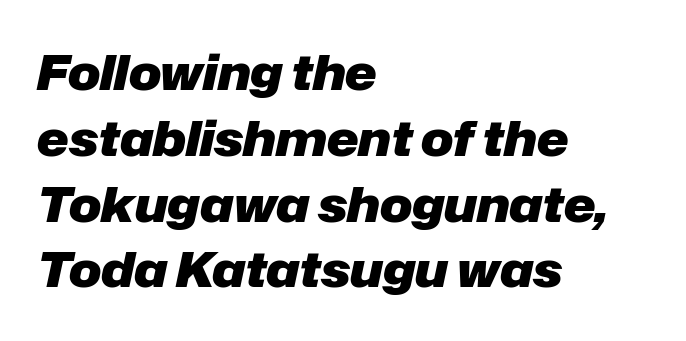
Q: Is the text bold? A: Yes.
Q: Is the text italic (slanted)? A: Yes, it leans right by about 12 degrees.
Q: Is the text underlined? A: No.
Q: How is the paragraph aligned? A: Left-aligned.
Q: Is the spacing between letters normal or unusually wide? A: Normal.
Q: Is the spacing between lines tight, normal or loose? A: Normal.
Q: Width (condensed, normal, or wide)? A: Normal.
Q: Stroke contrast? A: Low.
Q: x-height? A: Medium.
Q: Monospaced? A: No.
